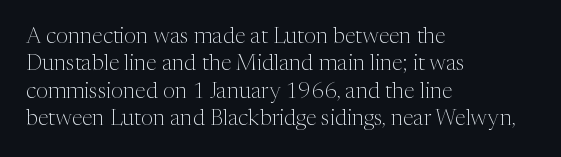
Q: Is the text bold? A: No.
Q: Is the text italic (slanted)? A: No, it is upright.
Q: Is the text underlined? A: No.
Q: How is the paragraph aligned? A: Left-aligned.
Q: Is the spacing between letters normal or unusually wide? A: Normal.
